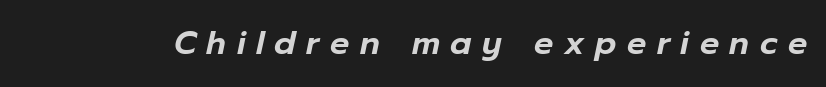
Descenders are the only things crossing below the line. You can tell it's italic because the verticals aren't actually vertical. Proportional: the letters do not fall into vertical columns. Letter spacing: wide.
